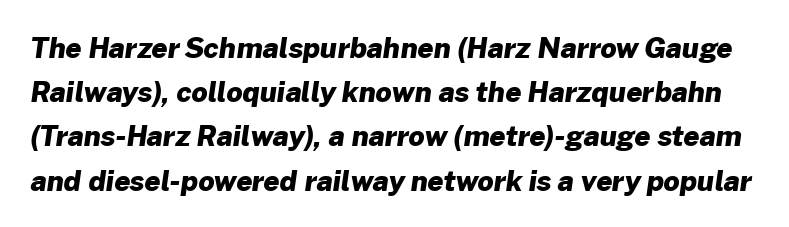
{"serif": "no", "bold": "yes", "weight": "heavy", "width": "normal", "stroke_contrast": "low", "x_height": "medium", "monospaced": "no", "underline": "no", "line_spacing": "normal", "line_spacing_ratio": 1.58, "letter_spacing": "normal", "letter_spacing_em": 0.0, "glyph_px": 28}
